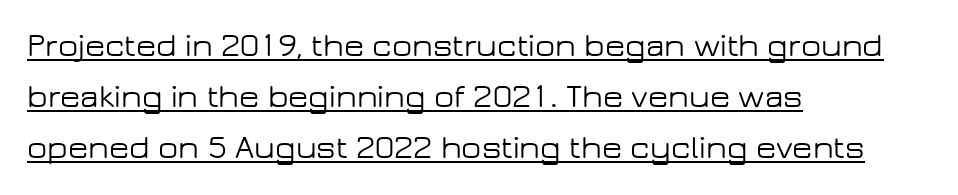
The image shows 33 px wide sans-serif type, upright; set left-aligned, normal line spacing (1.55x), normal letter spacing, underlined; low stroke contrast and a medium x-height.
